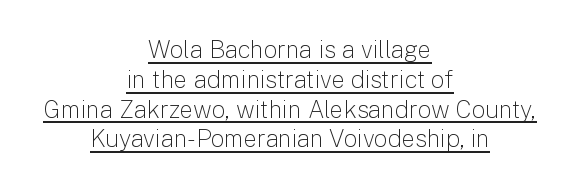
{"italic": "no", "bold": "no", "underline": "yes", "align": "center", "line_spacing_ratio": 1.24, "letter_spacing": "normal", "letter_spacing_em": 0.0, "glyph_px": 24}
